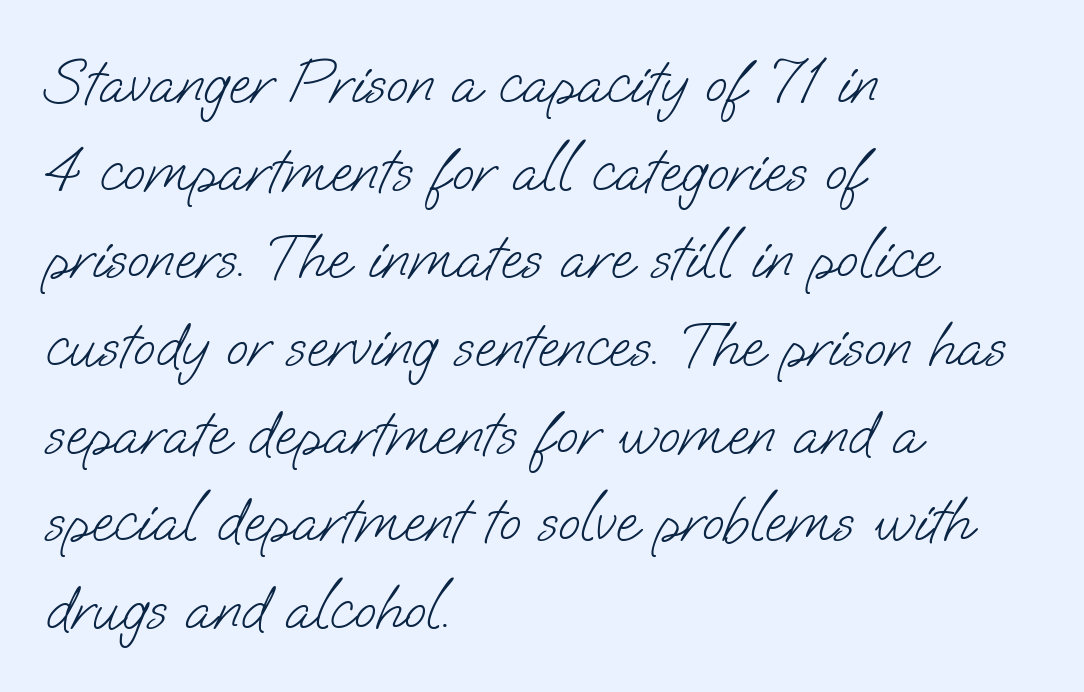
Q: Is the text bold? A: No.
Q: Is the typeface a serif or a sans-serif typeface? A: Sans-serif.
Q: Is the text underlined? A: No.
Q: How is the paragraph aligned? A: Left-aligned.
Q: Is the spacing between letters normal or unusually wide? A: Normal.
Q: Is the spacing between lines tight, normal or loose? A: Normal.
Q: Width (condensed, normal, or wide)? A: Normal.
Q: Stroke contrast? A: Low.
Q: x-height? A: Small.
Q: Monospaced? A: No.
